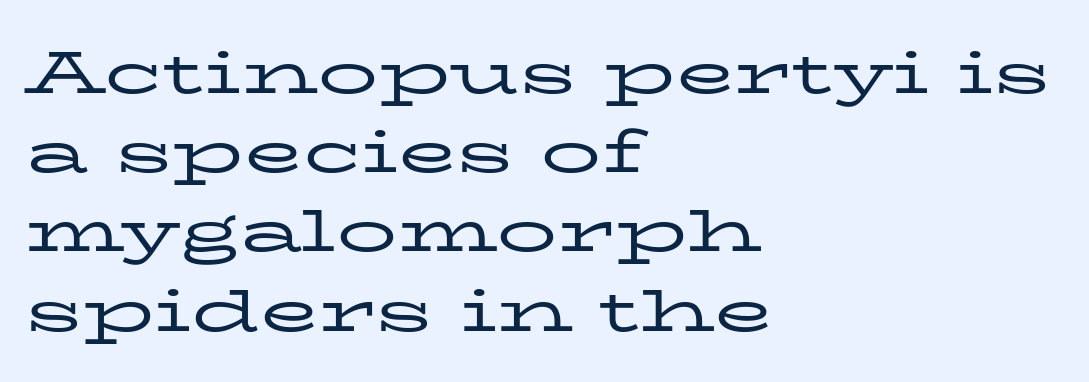
Q: Is the text bold? A: No.
Q: Is the text italic (slanted)? A: No, it is upright.
Q: Is the typeface a serif or a sans-serif typeface? A: Serif.
Q: Is the text underlined? A: No.
Q: How is the paragraph aligned? A: Left-aligned.
Q: Is the spacing between letters normal or unusually wide? A: Normal.
Q: Is the spacing between lines tight, normal or loose? A: Normal.
Q: Width (condensed, normal, or wide)? A: Wide.
Q: Stroke contrast? A: Low.
Q: x-height? A: Medium.
Q: Monospaced? A: No.
